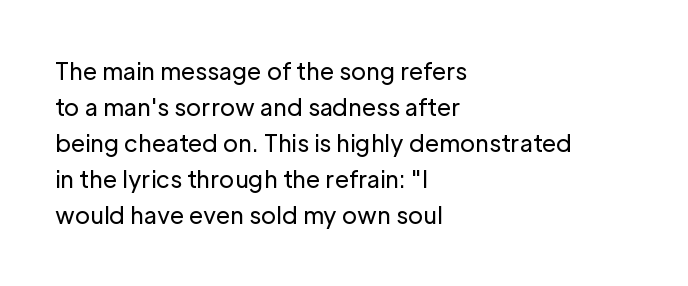
Nothing unusual about the tracking: characters are spaced as the font intends. The typesetter chose a ragged-right arrangement here. Vertical strokes here are truly vertical. In terms of leading, this rendering sits right in the middle.
